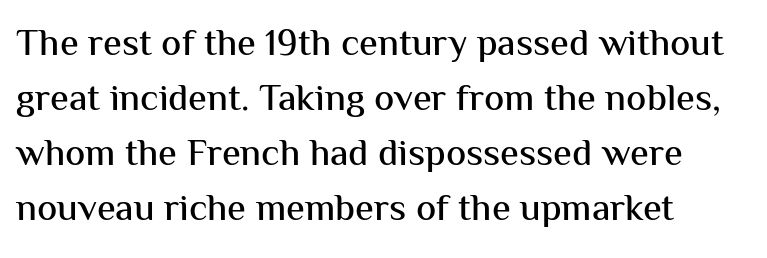
{"serif": "no", "italic": "no", "width": "normal", "stroke_contrast": "medium", "x_height": "medium", "monospaced": "no", "underline": "no", "align": "left", "line_spacing": "normal", "line_spacing_ratio": 1.45, "letter_spacing": "normal", "letter_spacing_em": 0.0, "glyph_px": 38}
